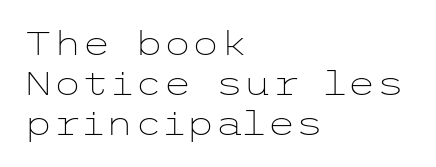
These lines stack with their left ends in a neat column. The passage shown is not underscored anywhere. Compared with a typical body face, this is equally light or lighter still. The gaps between neighbouring characters are ordinary and unremarkable. Designer's note — italics off, roman on.
